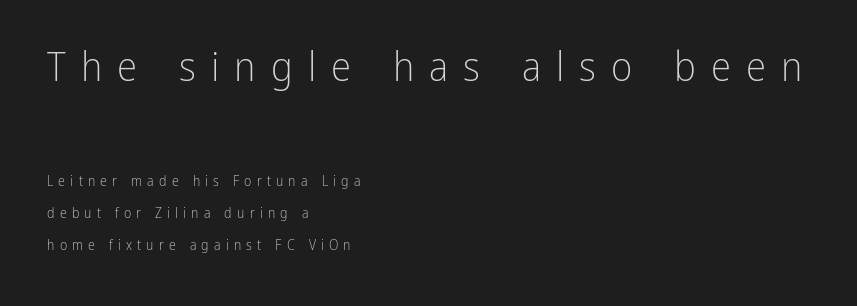
The vertical gap from one line to the next is large. A roman cut, with each character standing at attention. Beneath every word, the page is bare. What stands out about the letter spacing? Its width — letters are far apart. Do the characters align in a grid? No, the font is proportional. No heavy texture on the line: the type isn't bold.
